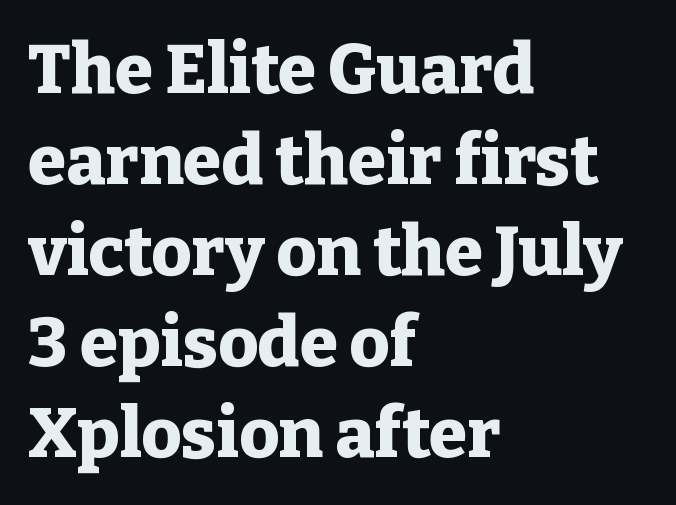
The image shows 69 px heavy serif type, upright; set left-aligned, normal line spacing (1.32x), normal letter spacing, not underlined; low stroke contrast and a medium x-height.
